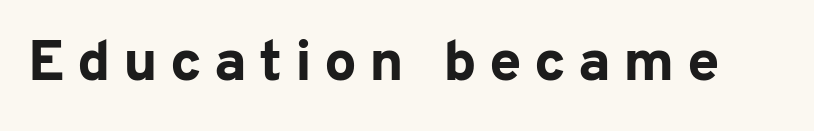
The image shows 58 px bold sans-serif type, upright; set unusually wide letter spacing (+0.21 em), not underlined; low stroke contrast and a medium x-height.
